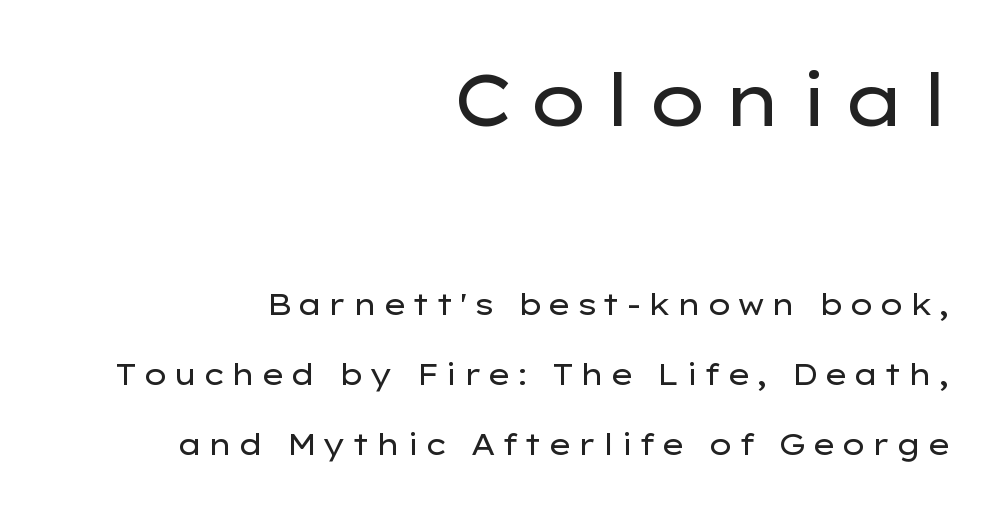
The image shows 72 px regular-weight, wide sans-serif type, upright; set right-aligned, loose line spacing (2.42x), not underlined; the first (top) block is 2.48x larger; low stroke contrast and a medium x-height.
